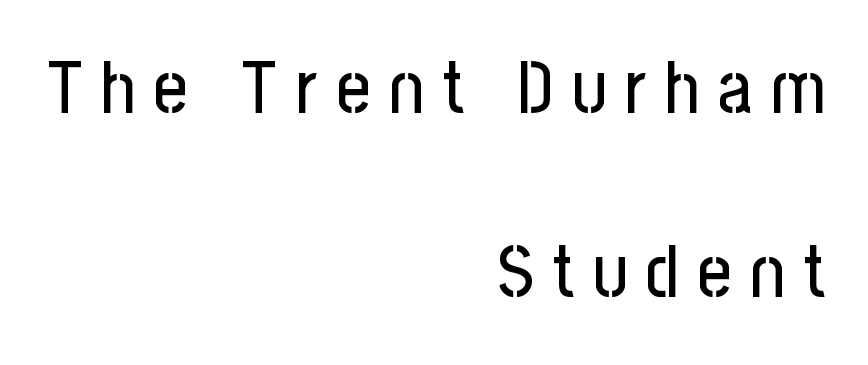
Nope, not italic — everything's standing straight. This rendering employs a face without finishing strokes, i.e., a sans-serif. Teacher's note: observe the even right margin — that is flush-right alignment. Widely set lines give the paragraph a tall, airy silhouette. Tracking here is generous; glyphs stand well apart from one another.
